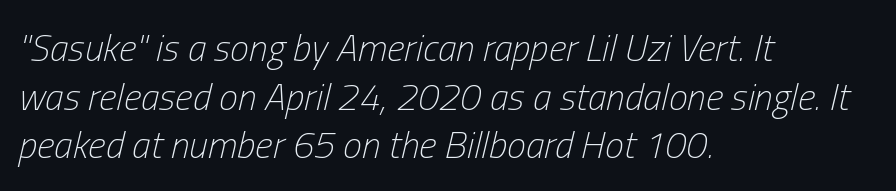
Q: Is the text bold? A: No.
Q: Is the text italic (slanted)? A: Yes, it leans right by about 13 degrees.
Q: Is the text underlined? A: No.
Q: How is the paragraph aligned? A: Left-aligned.
Q: Is the spacing between letters normal or unusually wide? A: Normal.
Q: Is the spacing between lines tight, normal or loose? A: Normal.
Q: Width (condensed, normal, or wide)? A: Condensed.
Q: Stroke contrast? A: Low.
Q: x-height? A: Medium.
Q: Monospaced? A: No.
